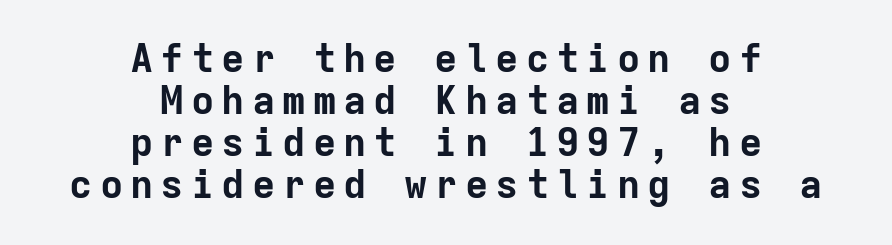
These lines are rendered in a fixed-pitch font. The string is rendered with underlining switched off. Cramped leading. Typographically, this falls in the sans-serif category. In terms of weight, the rendering is a true, heavy bold.
